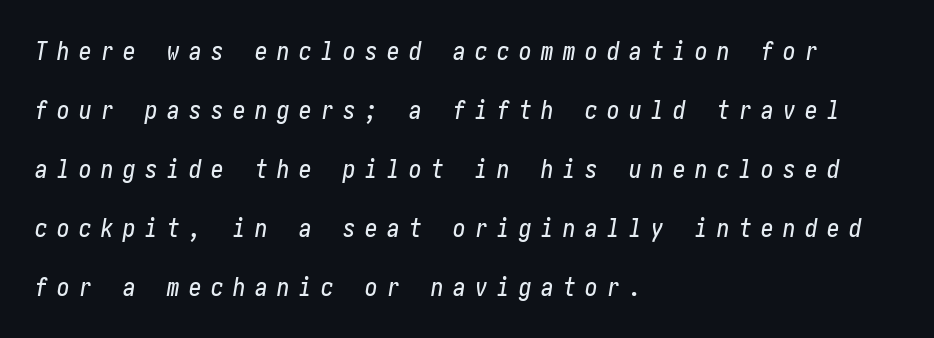
The image shows 25 px text type, italic (leaning right); set left-aligned, loose line spacing (2.36x), unusually wide letter spacing (+0.38 em), not underlined.
